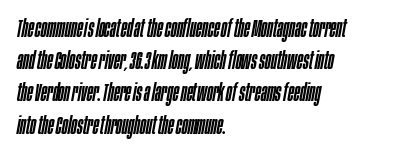
Horizontal bands of white between lines are of average thickness. These lines are set flush left with a ragged right edge. It's the slanting kind of type. Only glyphs here, with clear space below each row. The tracking reads as untouched default to a designer's eye.
